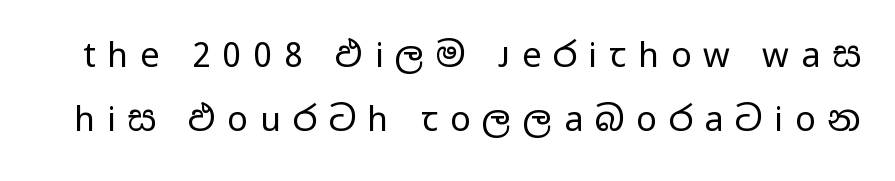
{"serif": "no", "italic": "no", "bold": "no", "weight": "regular", "width": "wide", "stroke_contrast": "low", "x_height": "medium", "monospaced": "no", "underline": "no", "line_spacing_ratio": 1.89, "letter_spacing": "wide", "letter_spacing_em": 0.35, "glyph_px": 34}
